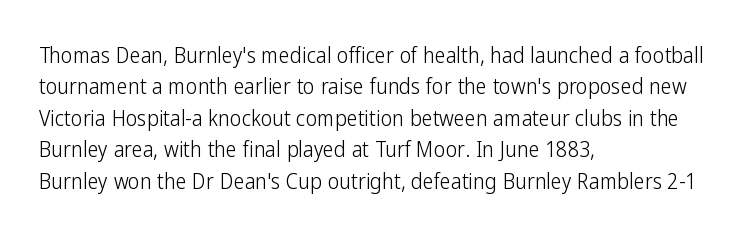
The line-height multiplier appears to be the usual default. The ragged edge is on the right, which tells us the setting is flush left. A typesetter would mark this as roman, not italic. This sample uses plain, unmodified letter spacing. No letter is thick-stroked: the sample isn't bold.
